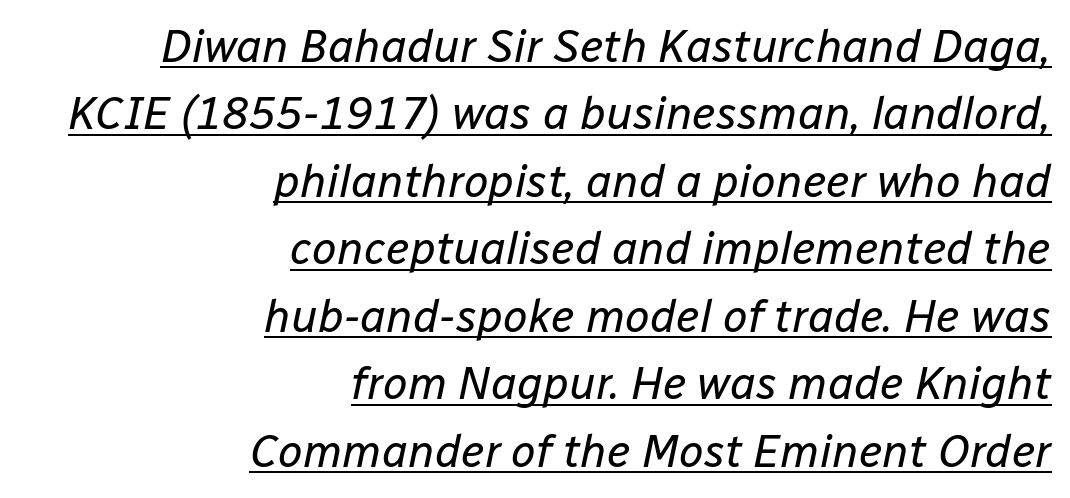
Q: Is the text bold? A: No.
Q: Is the text italic (slanted)? A: Yes, it leans right by about 12 degrees.
Q: Is the text underlined? A: Yes.
Q: How is the paragraph aligned? A: Right-aligned.
Q: Is the spacing between letters normal or unusually wide? A: Normal.
Q: Is the spacing between lines tight, normal or loose? A: Normal.
Q: Width (condensed, normal, or wide)? A: Normal.
Q: Stroke contrast? A: Low.
Q: x-height? A: Medium.
Q: Monospaced? A: No.
